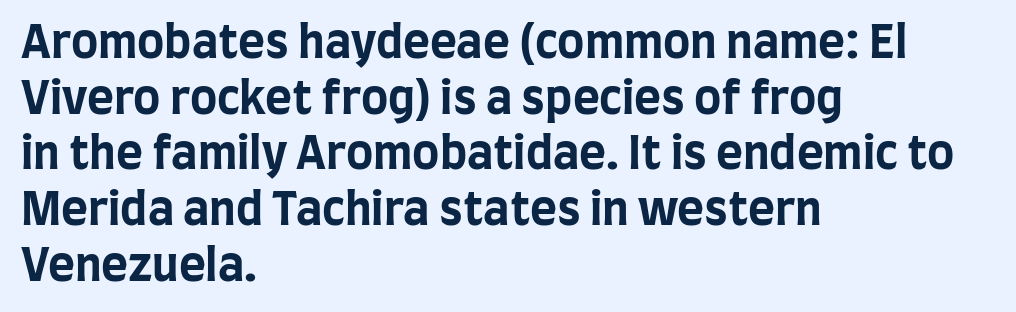
{"serif": "no", "italic": "no", "bold": "yes", "weight": "bold", "width": "condensed", "stroke_contrast": "low", "x_height": "large", "monospaced": "no", "underline": "no", "align": "left", "line_spacing_ratio": 1.21, "letter_spacing": "normal", "letter_spacing_em": 0.0, "glyph_px": 46}
